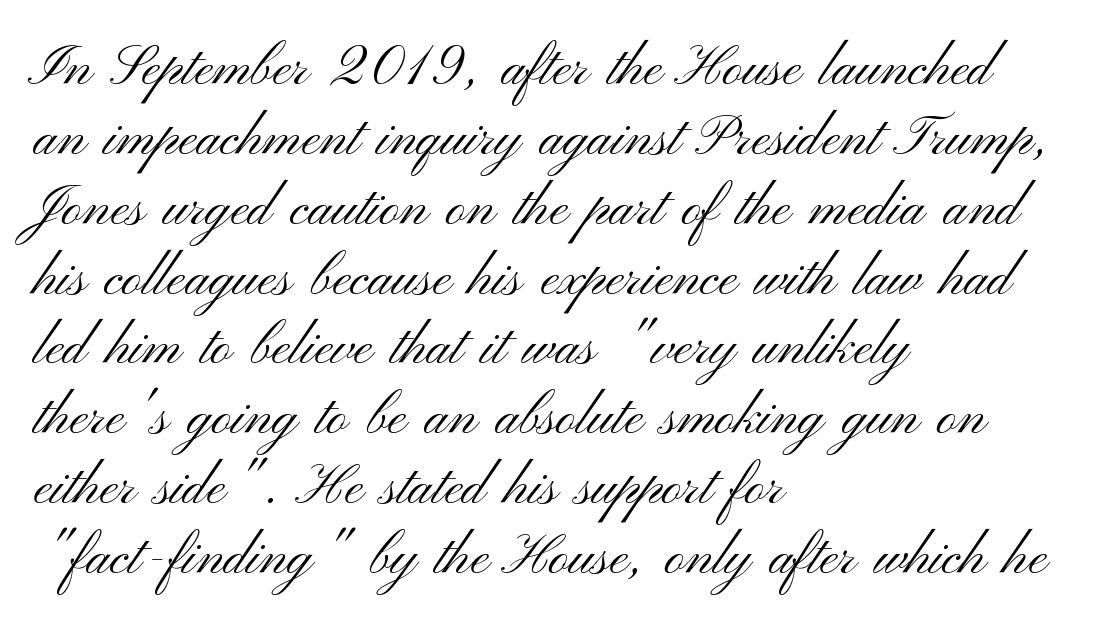
Q: Is the text bold? A: No.
Q: Is the text italic (slanted)? A: Yes.
Q: Is the typeface a serif or a sans-serif typeface? A: Sans-serif.
Q: Is the text underlined? A: No.
Q: How is the paragraph aligned? A: Left-aligned.
Q: Is the spacing between letters normal or unusually wide? A: Normal.
Q: Is the spacing between lines tight, normal or loose? A: Normal.
Q: Width (condensed, normal, or wide)? A: Wide.
Q: Stroke contrast? A: Medium.
Q: x-height? A: Small.
Q: Monospaced? A: No.
